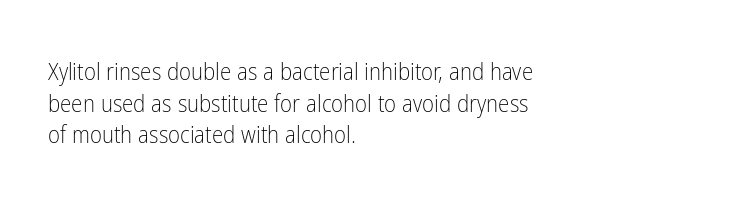
A roman cut, with each character standing at attention. Line spacing here is normal. The text block is weighted toward the left margin, trailing off unevenly rightward. Lines of text with bare space underneath. Nothing unusual about the tracking: characters are spaced as the font intends. A quiet, ordinary-to-light weight characterises the typeface.
